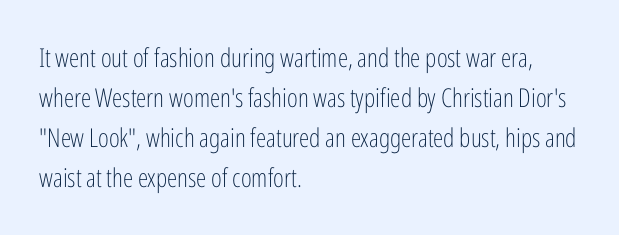
The image shows 26 px text type, upright; set left-aligned, normal line spacing (1.54x), normal letter spacing, not underlined.
